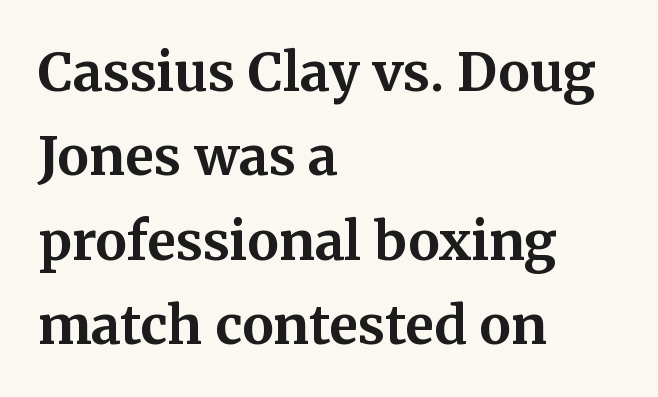
{"serif": "yes", "italic": "no", "bold": "yes", "weight": "bold", "width": "normal", "stroke_contrast": "medium", "x_height": "medium", "monospaced": "no", "underline": "no", "align": "left", "line_spacing": "normal", "line_spacing_ratio": 1.59, "letter_spacing": "normal", "letter_spacing_em": 0.0, "glyph_px": 53}
